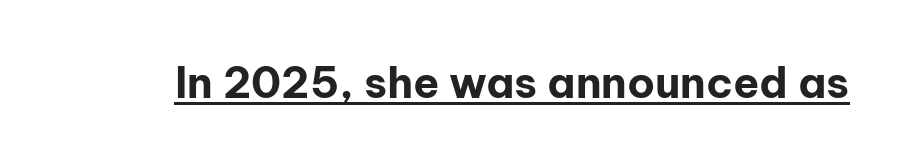
The line texture is even and compact thanks to regular tracking. Each letter's strokes conclude bluntly, with no projecting serifs. Ordinary non-slanted type is in use. Stroke thickness is high; the sample reads as a true bold. The passage shown is typed in a proportional face where columns would drift.
